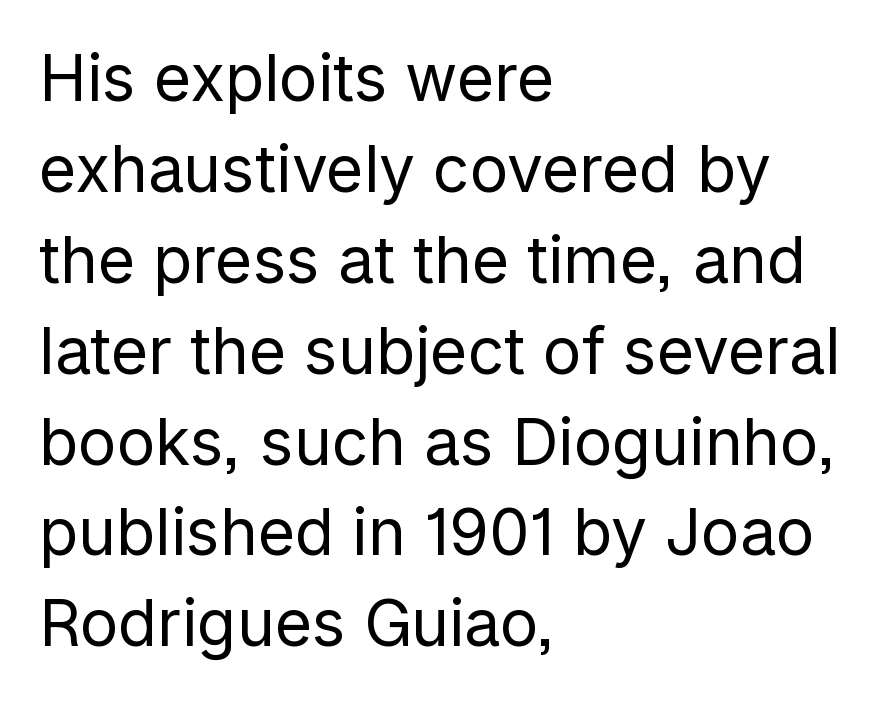
{"serif": "no", "italic": "no", "bold": "no", "weight": "regular", "width": "normal", "stroke_contrast": "low", "x_height": "medium", "monospaced": "no", "underline": "no", "align": "left", "line_spacing": "normal", "line_spacing_ratio": 1.42, "letter_spacing": "normal", "letter_spacing_em": 0.0, "glyph_px": 64}
